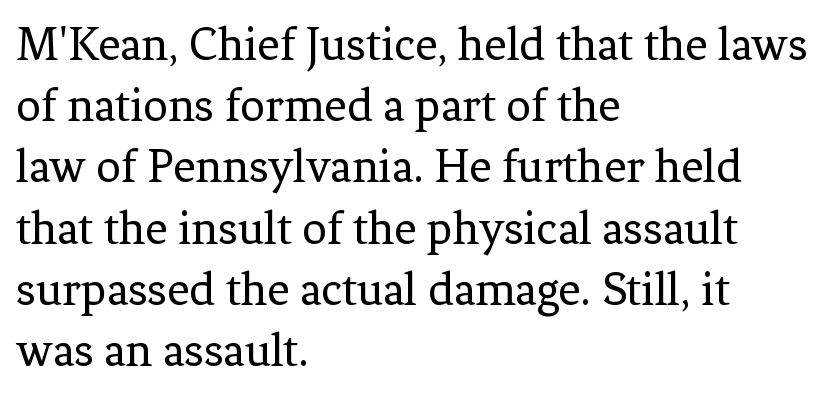
The image shows 49 px regular-weight serif type, upright; set left-aligned, normal line spacing (1.25x), normal letter spacing, not underlined; low stroke contrast and a medium x-height.
